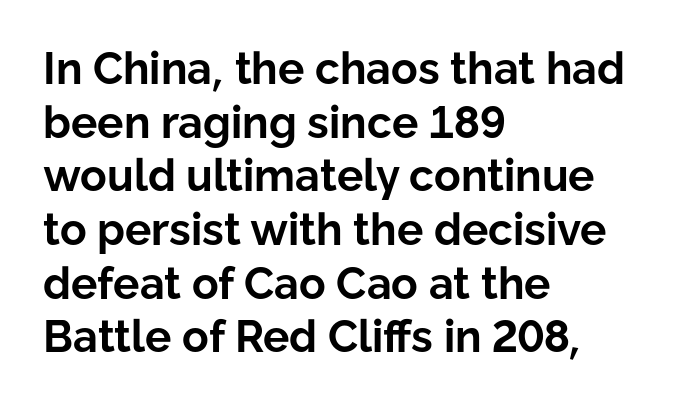
The lettering stays uniformly vertical, giving the passage a roman look. Varying glyph widths throughout — classic text-font behaviour. The compositor pushed each line to the left boundary. To sum up the face: it is a sans, with no serifs.
